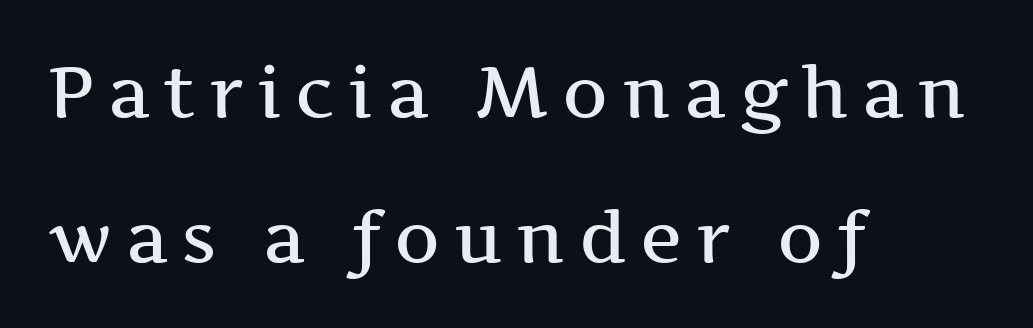
The image shows 71 px semibold, wide serif type, upright; set left-aligned, loose line spacing (2.04x), not underlined; medium stroke contrast and a medium x-height.
